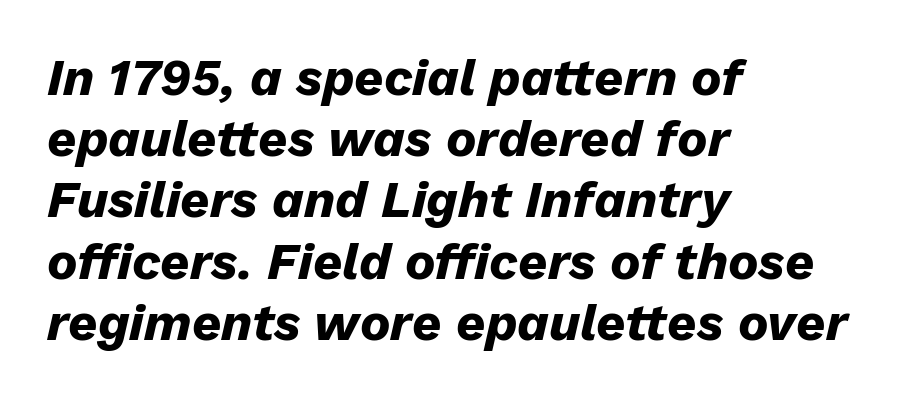
The rendering uses natural spacing where letterforms have individual widths. Quick note: italic. Horizontal alignment here is leftward, the default for most running prose. The font is running at its bold setting. Unmarked baselines from the first word to the last. A typesetter would call this zero additional tracking.
